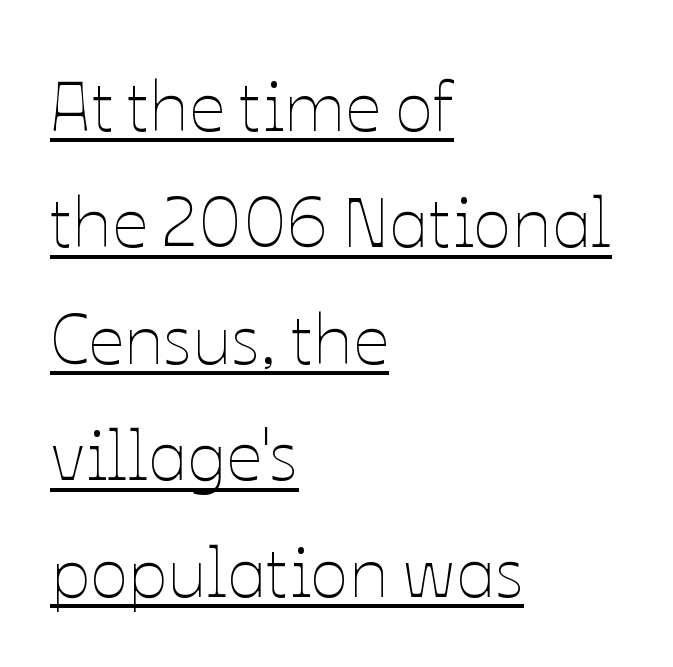
The image shows 71 px thin type, upright; set left-aligned, normal line spacing (1.64x), normal letter spacing, underlined; low stroke contrast and a medium x-height.
